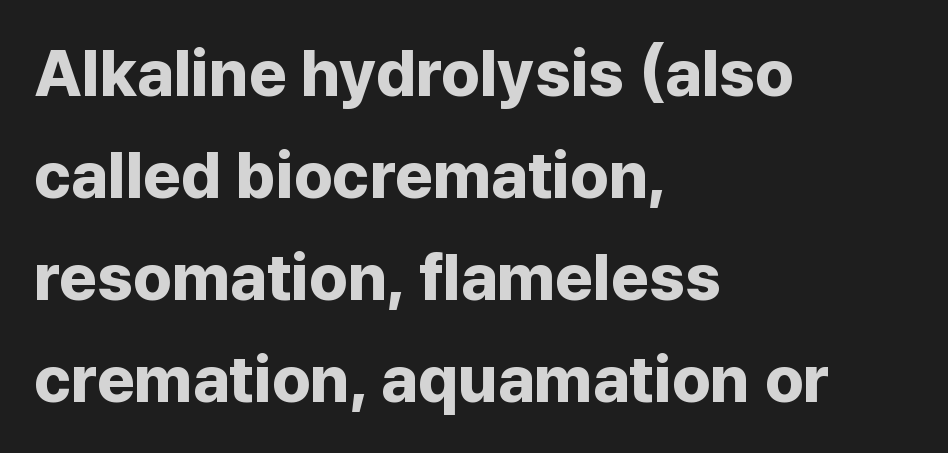
The image shows 65 px bold sans-serif type, upright; set left-aligned, normal line spacing (1.57x), normal letter spacing, not underlined; low stroke contrast and a medium x-height.
